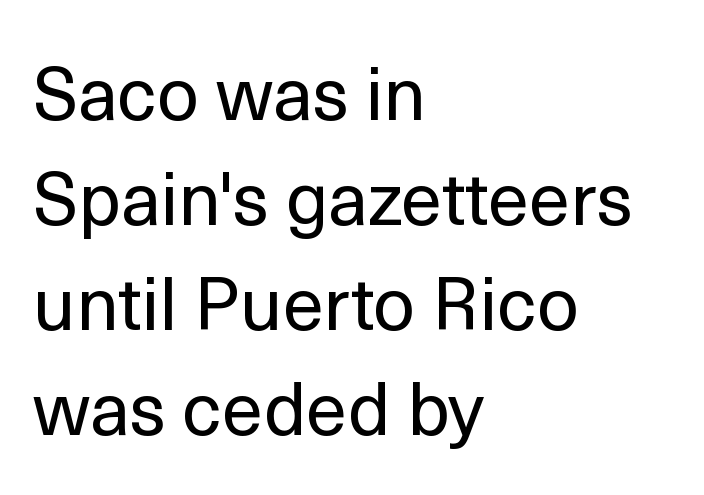
The image shows 74 px regular-weight sans-serif type, upright; set left-aligned, normal line spacing (1.42x), normal letter spacing, not underlined; a medium x-height.
